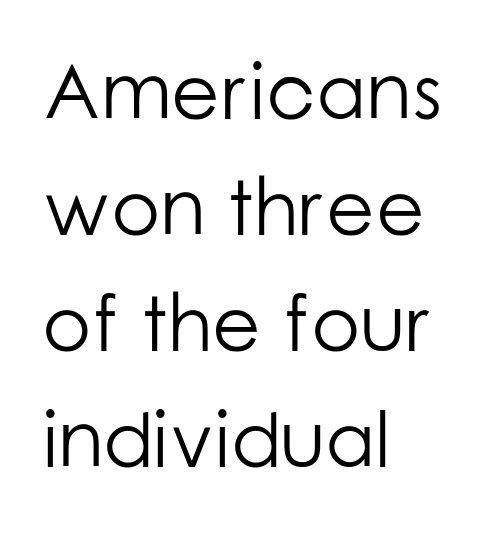
The image shows 79 px light sans-serif type, upright; set left-aligned, normal line spacing (1.47x), normal letter spacing, not underlined; low stroke contrast and a medium x-height.
